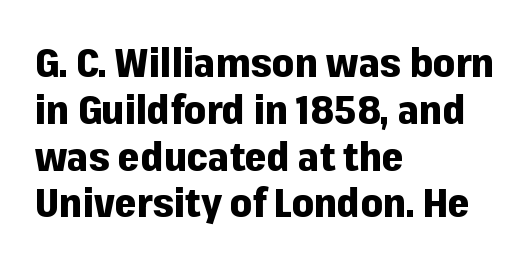
The image shows 39 px heavy sans-serif type, upright; set left-aligned, line spacing 1.2x, normal letter spacing, not underlined; low stroke contrast and a medium x-height.
